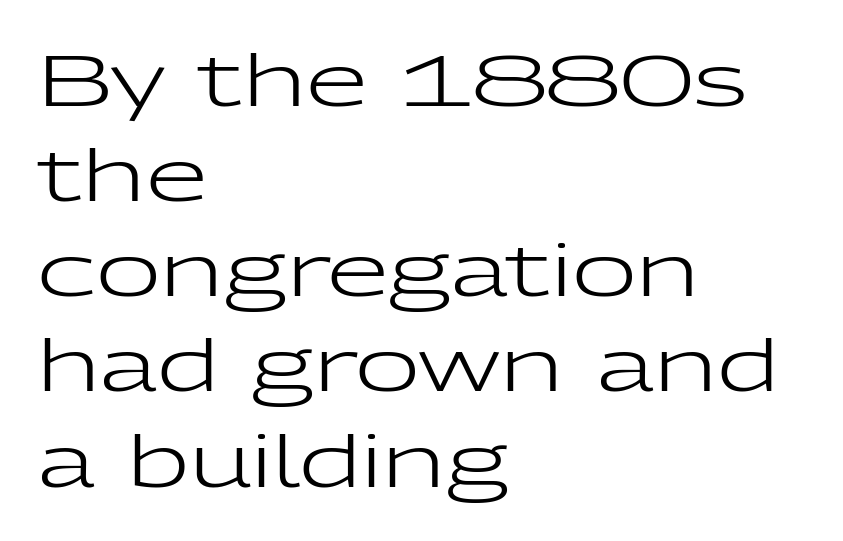
The specimen reads as upright at a glance. The rendering uses natural spacing where letterforms have individual widths. The ragged edge is on the right, which tells us the setting is flush left. Descenders are the only things crossing below the line. This sample uses a sans-serif face.
